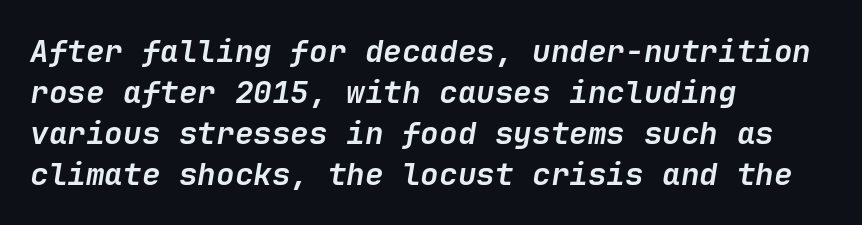
If you drew a line through each stem, it would be angled. Underline: absent. The lines are quadded left. Compared with typical paragraphs, the rows here are spaced about the same. Glyph-to-glyph distance matches everyday printed text. Strong, thick strokes mark this as bold type.
